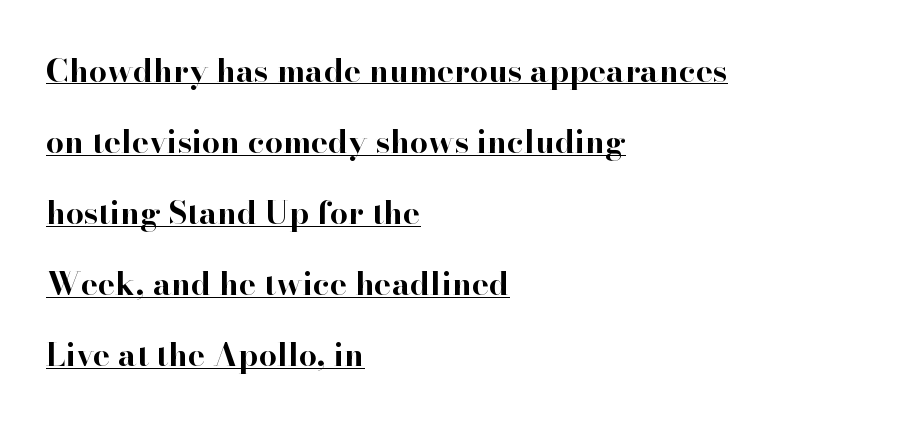
These lines are rendered in a variable-pitch font. Descenders here cross a horizontal rule under the line. This is heavy type, rendered in bold. Unlike a clean sans, this face finishes its strokes with serifs. Does the leading feel generous? Absolutely, it's lavish. Italic? Not at all — the glyphs are vertical.
